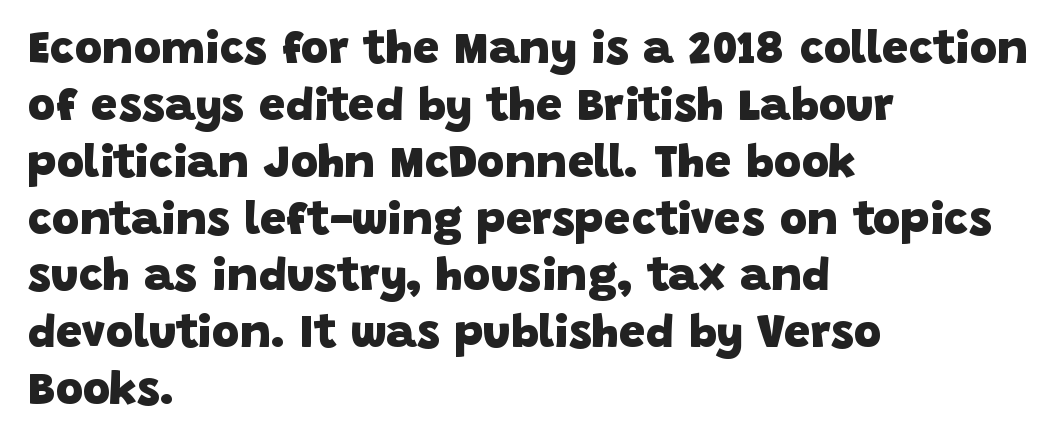
The image shows 47 px heavy sans-serif type; set left-aligned, line spacing 1.21x, normal letter spacing, not underlined; low stroke contrast and a large x-height.
